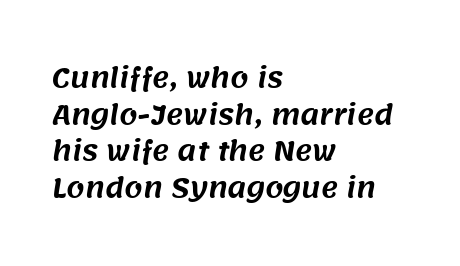
Tracking here is standard; glyphs follow each other at the usual distance. Line spacing here is normal. A bare baseline throughout the passage. Compared with a centered layout, this one pins lines to the left instead.
